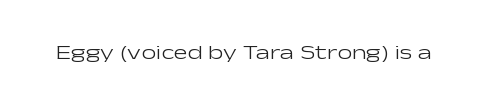
Q: Is the text bold? A: No.
Q: Is the text italic (slanted)? A: No, it is upright.
Q: Is the text underlined? A: No.
Q: Is the spacing between letters normal or unusually wide? A: Normal.
